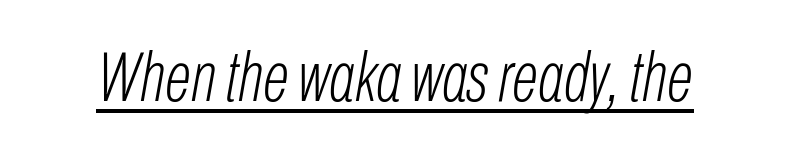
Is there an underline? Yes — a line sits under the letters. Looks like regular typesetting: each glyph gets only the width it needs. Is the type heavy? It reads as light-to-regular instead. This rendering leaves character spacing at its baseline value.
